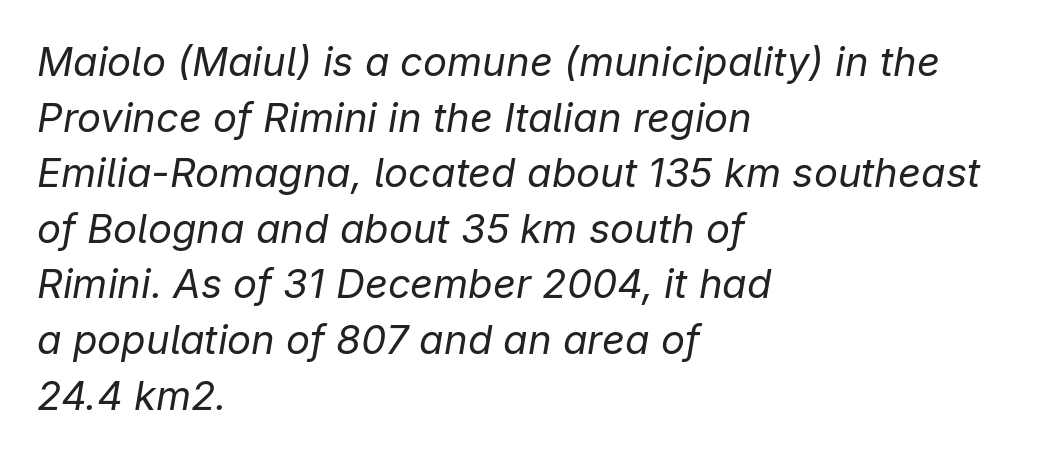
Proportional: the letters do not fall into vertical columns. Would a proofreader flag this as italicized? Yes. Stem width sits at or under what a default text font uses. Tracking here is standard; glyphs follow each other at the usual distance.
